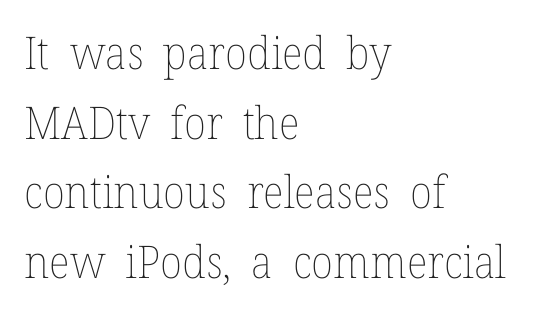
The letters advance in unequal steps, a hallmark of proportional type. The gap between lines stays unmarked. Weight: regular or lighter. Notice how descenders clear the ascenders below comfortably — that's standard leading. In CSS terms this would be text-align: left.
